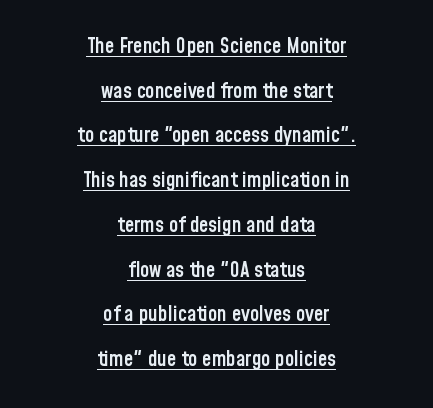
The image shows 21 px text type, upright; set centered, loose line spacing (2.13x), normal letter spacing, underlined.
